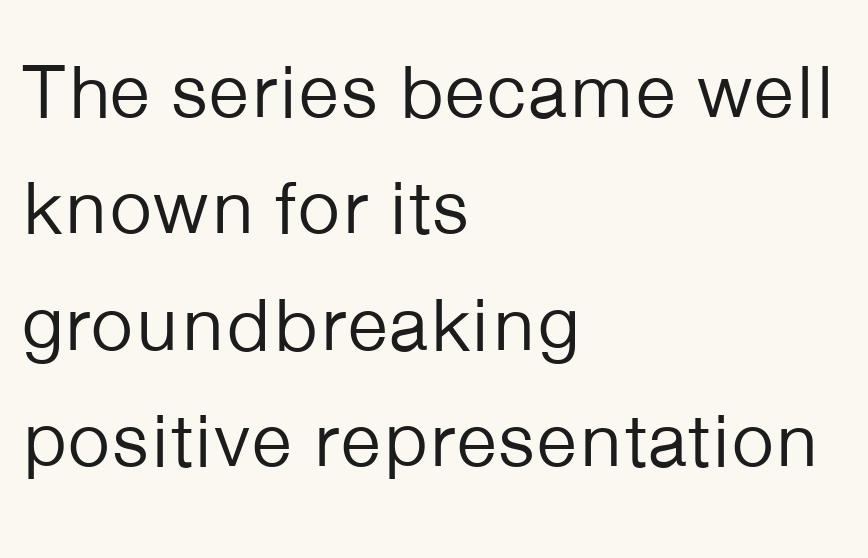
Q: Is the text bold? A: No.
Q: Is the text italic (slanted)? A: No, it is upright.
Q: Is the typeface a serif or a sans-serif typeface? A: Sans-serif.
Q: Is the text underlined? A: No.
Q: How is the paragraph aligned? A: Left-aligned.
Q: Is the spacing between letters normal or unusually wide? A: Normal.
Q: Is the spacing between lines tight, normal or loose? A: Normal.
Q: Width (condensed, normal, or wide)? A: Normal.
Q: Stroke contrast? A: Low.
Q: x-height? A: Medium.
Q: Monospaced? A: No.
